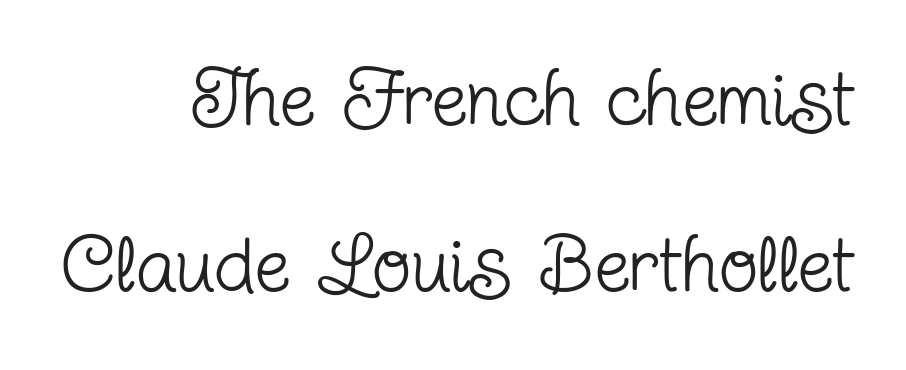
The image shows 80 px regular-weight, condensed serif type, upright; set right-aligned, loose line spacing (2.08x), normal letter spacing, not underlined; low stroke contrast and a medium x-height.
